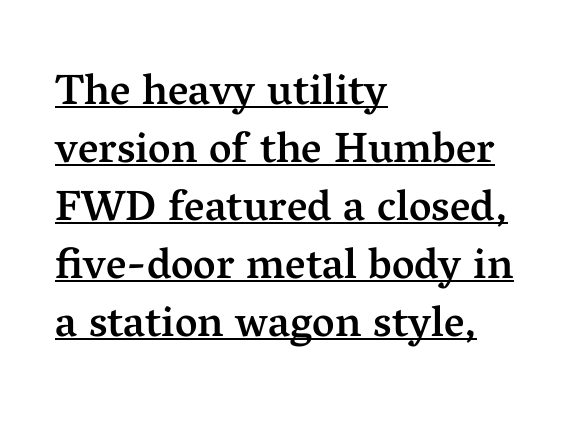
Q: Is the text bold? A: Semi-bold.
Q: Is the text italic (slanted)? A: No, it is upright.
Q: Is the typeface a serif or a sans-serif typeface? A: Serif.
Q: Is the text underlined? A: Yes.
Q: How is the paragraph aligned? A: Left-aligned.
Q: Is the spacing between letters normal or unusually wide? A: Normal.
Q: Is the spacing between lines tight, normal or loose? A: Normal.
Q: Width (condensed, normal, or wide)? A: Normal.
Q: Stroke contrast? A: Medium.
Q: x-height? A: Medium.
Q: Monospaced? A: No.
